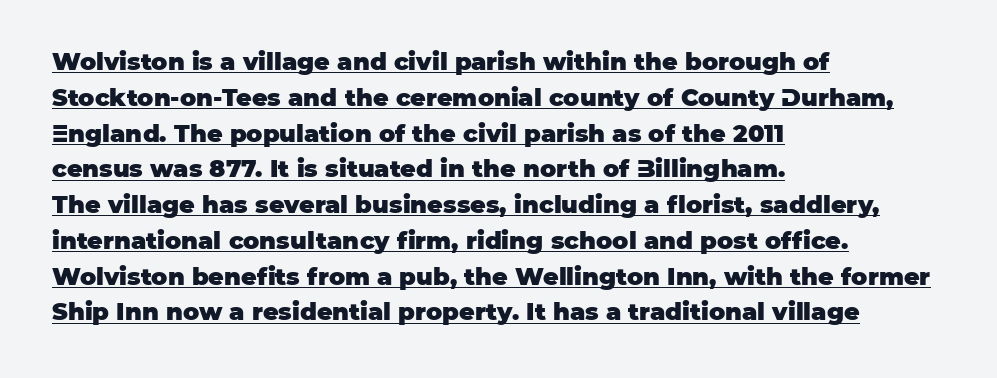
{"italic": "no", "bold": "yes", "underline": "yes", "align": "left", "line_spacing": "normal", "line_spacing_ratio": 1.49, "letter_spacing": "normal", "letter_spacing_em": 0.0, "glyph_px": 24}
